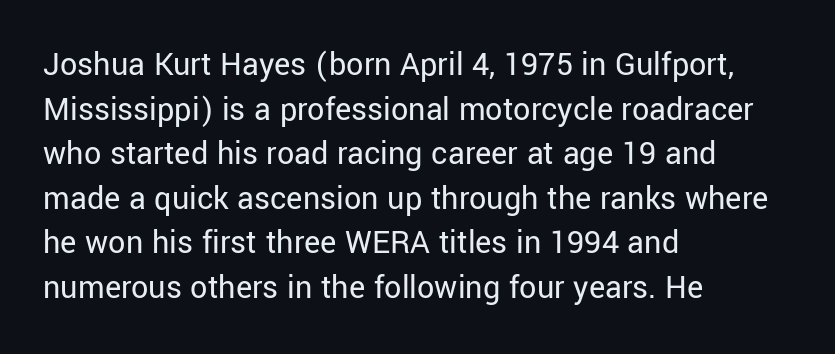
Unlike a traditional serif, this face leaves its strokes unadorned. This is roman type, the default non-slanted kind. Leading matches the norm, producing a regular column. Compared with a typical body face, this is equally light or lighter still. Is this a fixed-width face? No — the glyphs have proportional, varying widths.
